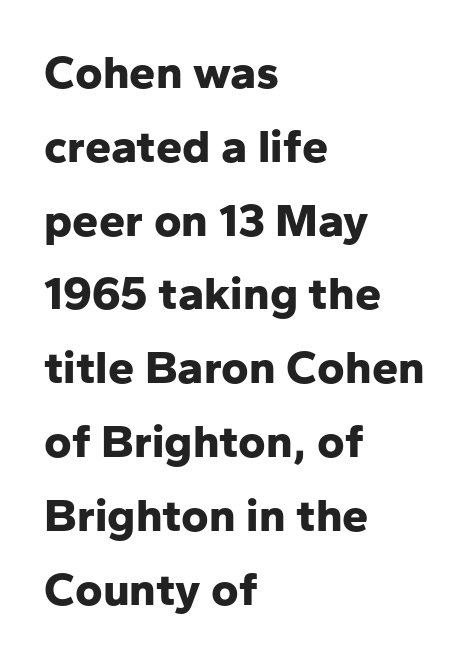
The image shows 47 px bold sans-serif type, upright; set left-aligned, normal line spacing (1.57x), normal letter spacing, not underlined; low stroke contrast and a medium x-height.
